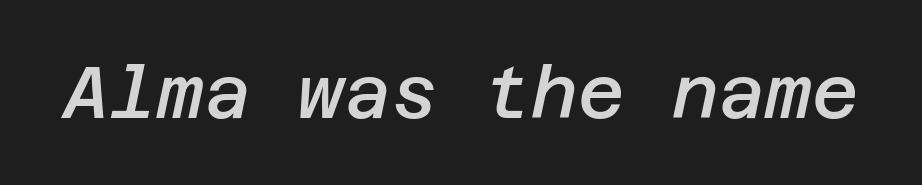
Q: Is the text bold? A: Semi-bold.
Q: Is the text italic (slanted)? A: Yes, it leans right by about 12 degrees.
Q: Is the text underlined? A: No.
Q: Is the spacing between letters normal or unusually wide? A: Normal.
Q: Width (condensed, normal, or wide)? A: Normal.
Q: Stroke contrast? A: Low.
Q: x-height? A: Large.
